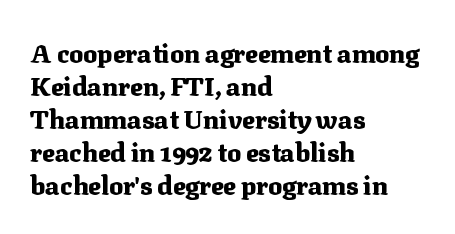
Q: Is the text bold? A: Yes.
Q: Is the text italic (slanted)? A: No, it is upright.
Q: Is the text underlined? A: No.
Q: How is the paragraph aligned? A: Left-aligned.
Q: Is the spacing between letters normal or unusually wide? A: Normal.
Q: Is the spacing between lines tight, normal or loose? A: Normal.
